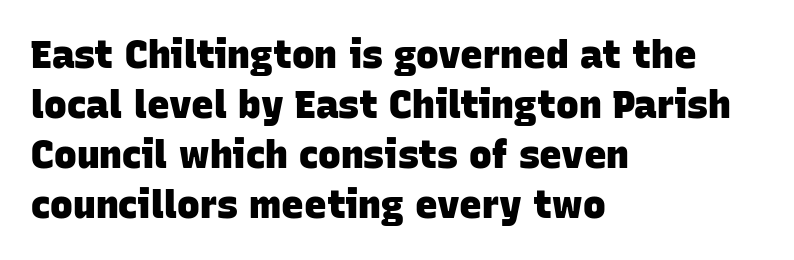
Look at the tracking — it's just the regular setting, nothing added. Every row of glyphs begins at an identical x-position on the left. As a designer I'd log this as weight 700, bold. The letters advance in unequal steps, a hallmark of proportional type. Unmarked baselines from the first word to the last.
